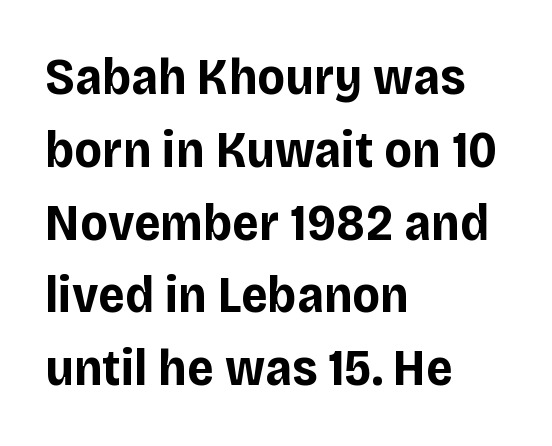
Q: Is the text bold? A: Yes.
Q: Is the text italic (slanted)? A: No, it is upright.
Q: Is the typeface a serif or a sans-serif typeface? A: Sans-serif.
Q: Is the text underlined? A: No.
Q: How is the paragraph aligned? A: Left-aligned.
Q: Is the spacing between letters normal or unusually wide? A: Normal.
Q: Is the spacing between lines tight, normal or loose? A: Normal.
Q: Width (condensed, normal, or wide)? A: Normal.
Q: Stroke contrast? A: Low.
Q: x-height? A: Large.
Q: Monospaced? A: No.
